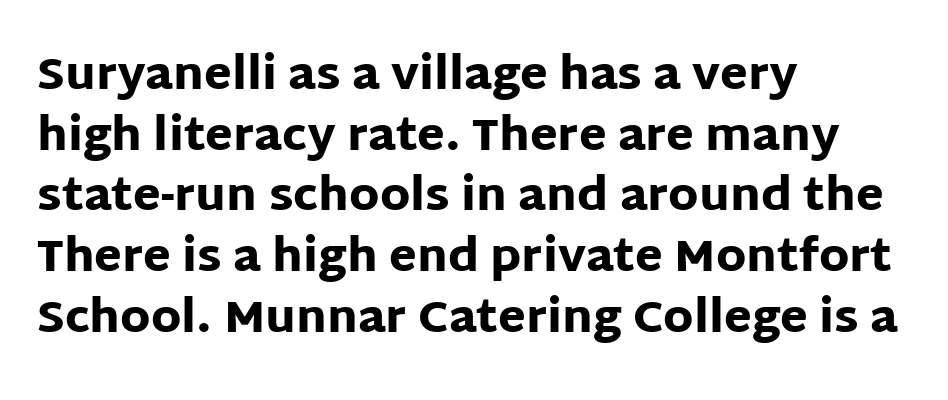
The image shows 45 px heavy sans-serif type, upright; set left-aligned, normal line spacing (1.35x), normal letter spacing, not underlined; low stroke contrast and a large x-height.
